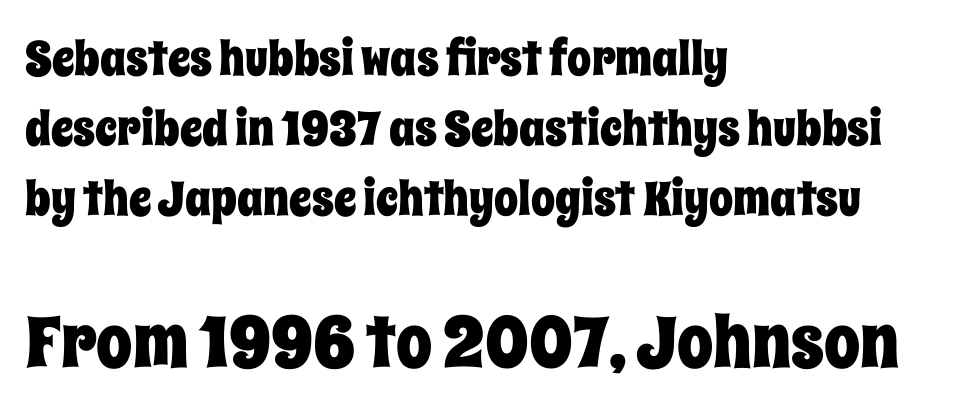
Q: Is the text italic (slanted)? A: No, it is upright.
Q: Is the text underlined? A: No.
Q: How is the paragraph aligned? A: Left-aligned.
Q: Is the spacing between letters normal or unusually wide? A: Normal.
Q: Is the spacing between lines tight, normal or loose? A: Normal.
Q: Which block of text is set in a larger size, the first (top) or the second (bottom)? A: The second (bottom) one.
Q: Width (condensed, normal, or wide)? A: Condensed.
Q: Stroke contrast? A: Low.
Q: x-height? A: Large.
Q: Monospaced? A: No.
